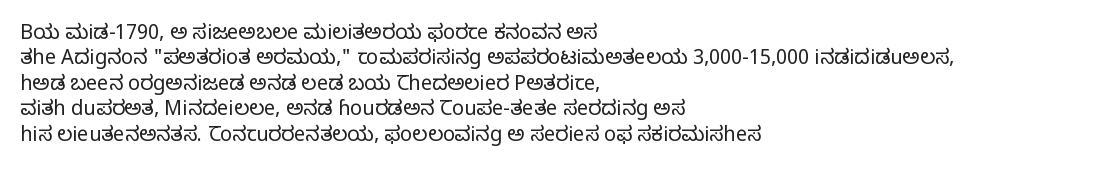
The rows are spaced the way most documents space them. Weight: in the light-to-regular range. Each word holds together tightly as a unit, with standard inter-letter gaps. Nobody drew a line under any word here.
